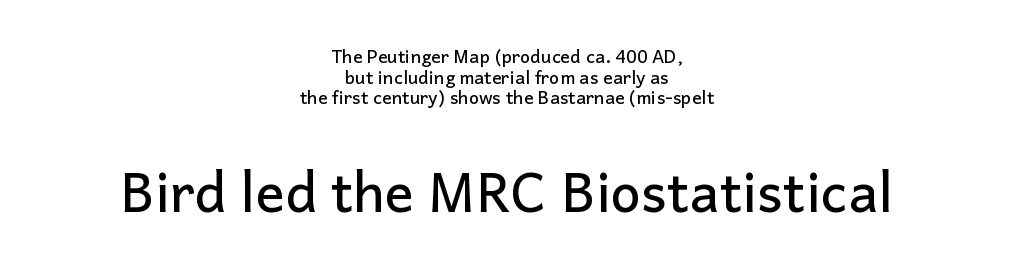
Compare the two chunks: the lower has the greater cap height. Nothing unusual about the tracking: characters are spaced as the font intends. Each letter keeps its own natural width here, so spacing adapts to shape. Alignment: centered. Leading is clearly below the norm, producing a dense column.
